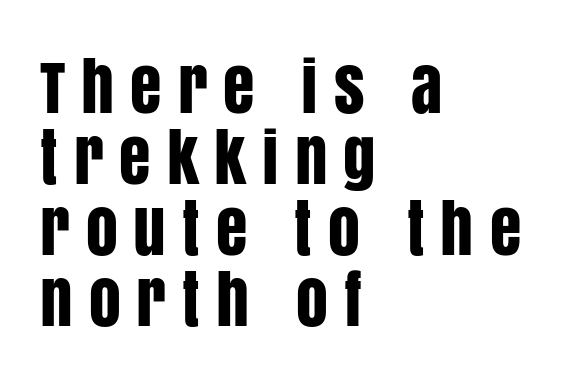
Notice how the passage keeps a crisp vertical edge on the left only. Look at the tracking — it's clearly loosened, letters drifting apart. Honestly, there is no underline to notice here at all. Is this a fixed-width face? No — the glyphs have proportional, varying widths. Italic: no, the glyphs are upright roman. Leading is clearly below the norm, producing a dense column.
